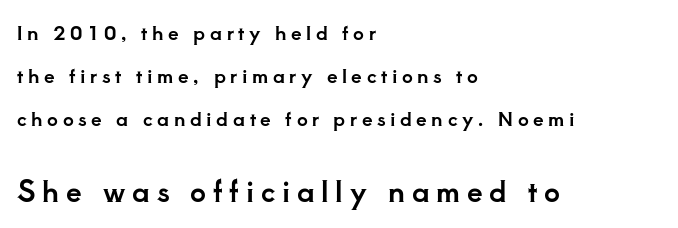
{"serif": "yes", "italic": "no", "width": "normal", "stroke_contrast": "low", "x_height": "small", "monospaced": "no", "underline": "no", "align": "left", "line_spacing": "loose", "line_spacing_ratio": 2.27, "letter_spacing": "wide", "letter_spacing_em": 0.24, "larger_block": "second", "size_ratio": 1.47, "glyph_px": 28}
